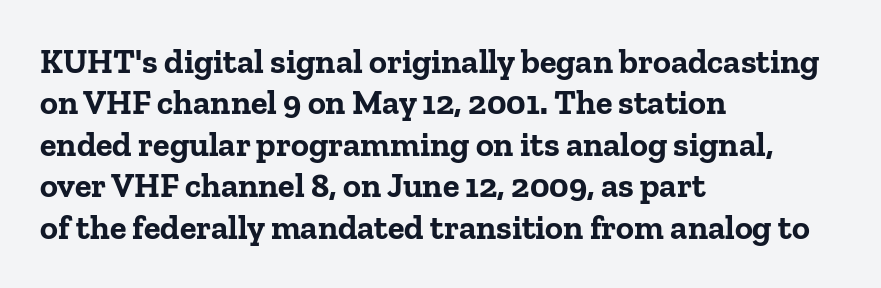
The type sits square on the baseline with zero lean. Serifs: yes, visible at the terminals of the letterforms. Heft: maximum for text — a bold. Character widths vary here, with narrow letters taking less room than wide ones. The zone under the glyphs is completely vacant. Reading down the block, your eye returns to a fixed left position each line.
